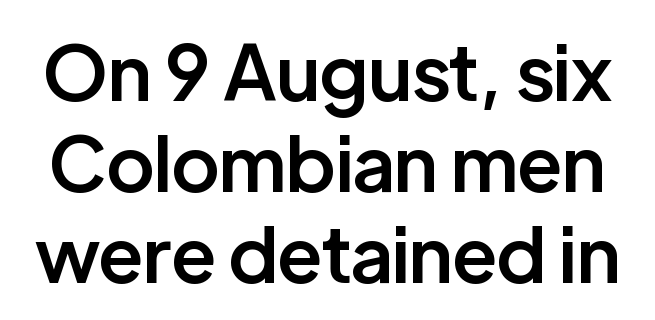
The image shows 76 px semibold sans-serif type, upright; set line spacing 1.2x, normal letter spacing, not underlined; low stroke contrast and a medium x-height.
